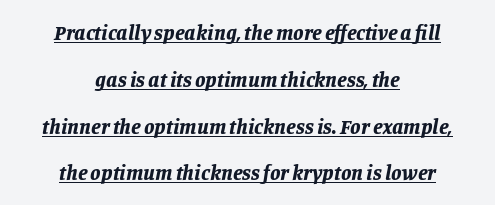
Plenty of ink on the page — the face is bold. Standard letterfit; no display-style spreading of the glyphs. What decoration does the sample have? An underline. Would a proofreader flag this as italicized? Yes. Interline gaps are noticeably wide in this sample. This sample is center-justified, so both line endings float freely.
